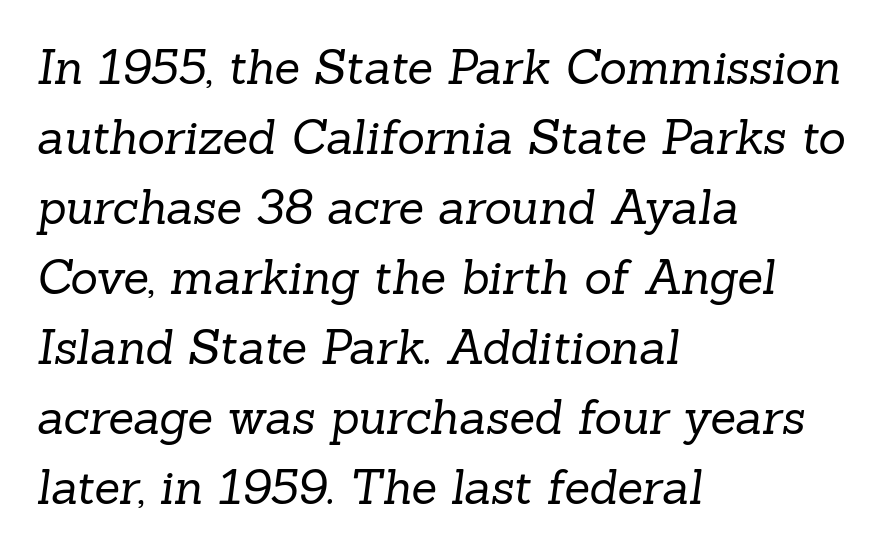
Q: Is the text bold? A: No.
Q: Is the typeface a serif or a sans-serif typeface? A: Serif.
Q: Is the text underlined? A: No.
Q: How is the paragraph aligned? A: Left-aligned.
Q: Is the spacing between letters normal or unusually wide? A: Normal.
Q: Is the spacing between lines tight, normal or loose? A: Normal.
Q: Width (condensed, normal, or wide)? A: Normal.
Q: Stroke contrast? A: Low.
Q: x-height? A: Medium.
Q: Monospaced? A: No.
